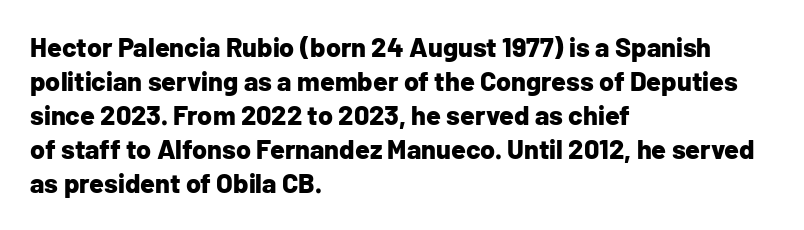
Does the weight exceed regular? Yes, all the way to bold. Short note: letters normally spaced. The space beneath each line is pristine and unruled. The typesetter chose a ragged-right arrangement here. Posture: vertical. The passage shown stacks its lines at a standard gap.
